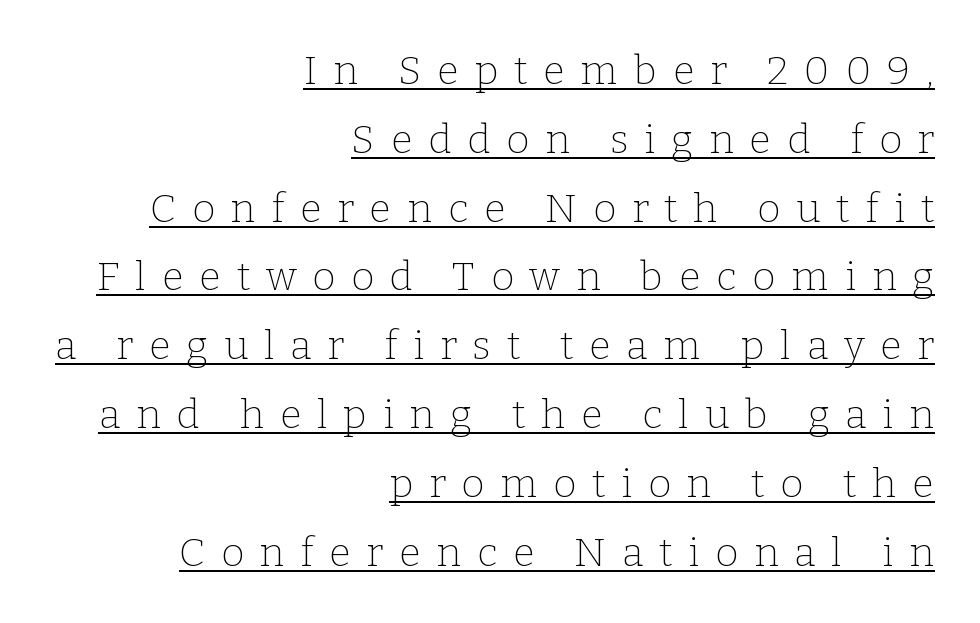
Q: Is the text bold? A: No.
Q: Is the text italic (slanted)? A: No, it is upright.
Q: Is the typeface a serif or a sans-serif typeface? A: Serif.
Q: Is the text underlined? A: Yes.
Q: How is the paragraph aligned? A: Right-aligned.
Q: Is the spacing between letters normal or unusually wide? A: Unusually wide.
Q: Width (condensed, normal, or wide)? A: Normal.
Q: Stroke contrast? A: Low.
Q: x-height? A: Medium.
Q: Monospaced? A: No.
